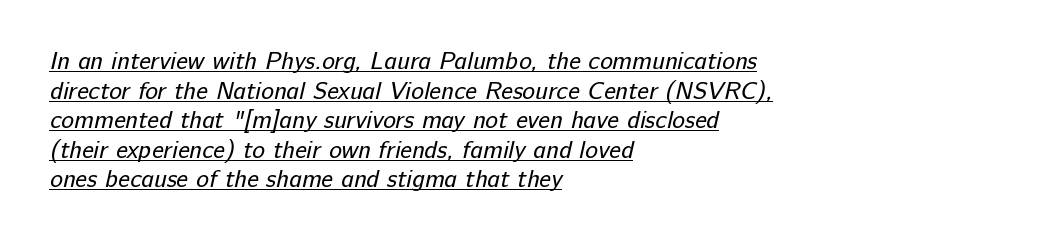
The image shows 24 px text type; set left-aligned, line spacing 1.23x, normal letter spacing, underlined.
